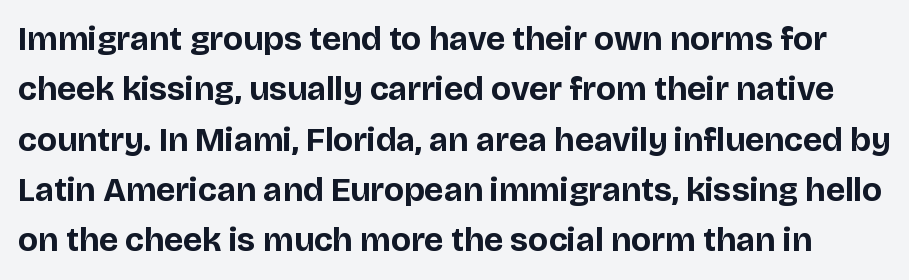
Q: Is the text bold? A: Yes.
Q: Is the text italic (slanted)? A: No, it is upright.
Q: Is the typeface a serif or a sans-serif typeface? A: Sans-serif.
Q: Is the text underlined? A: No.
Q: Is the spacing between letters normal or unusually wide? A: Normal.
Q: Is the spacing between lines tight, normal or loose? A: Normal.
Q: Width (condensed, normal, or wide)? A: Normal.
Q: Stroke contrast? A: Low.
Q: x-height? A: Large.
Q: Monospaced? A: No.
